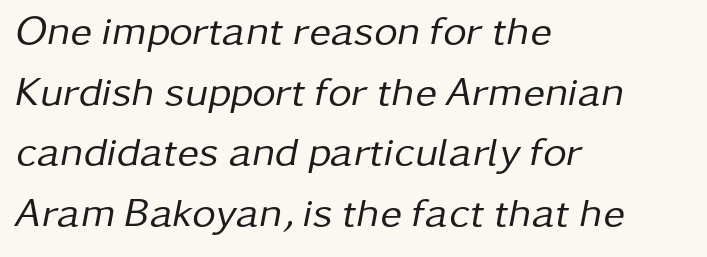
The image shows 41 px regular-weight type, italic (leaning right); set left-aligned, normal line spacing (1.48x), normal letter spacing, not underlined; low stroke contrast and a medium x-height.
